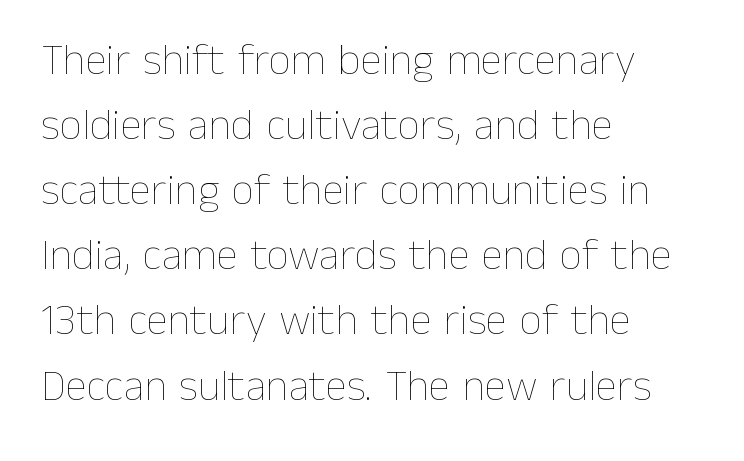
{"italic": "no", "bold": "no", "weight": "thin", "width": "normal", "stroke_contrast": "low", "x_height": "medium", "monospaced": "no", "underline": "no", "align": "left", "line_spacing": "normal", "line_spacing_ratio": 1.48, "letter_spacing": "normal", "letter_spacing_em": 0.0, "glyph_px": 44}
